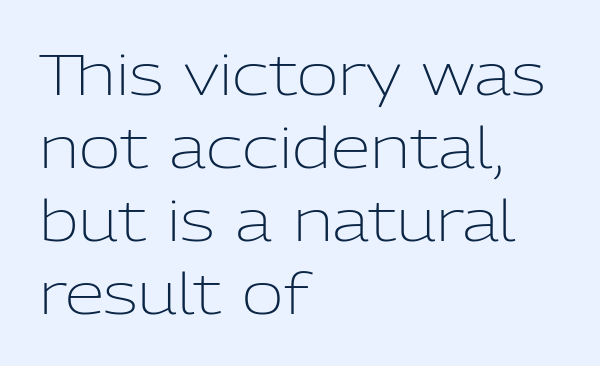
Q: Is the text bold? A: No.
Q: Is the text italic (slanted)? A: No, it is upright.
Q: Is the typeface a serif or a sans-serif typeface? A: Sans-serif.
Q: Is the text underlined? A: No.
Q: How is the paragraph aligned? A: Left-aligned.
Q: Is the spacing between letters normal or unusually wide? A: Normal.
Q: Is the spacing between lines tight, normal or loose? A: Normal.
Q: Width (condensed, normal, or wide)? A: Normal.
Q: Stroke contrast? A: Low.
Q: x-height? A: Medium.
Q: Monospaced? A: No.
